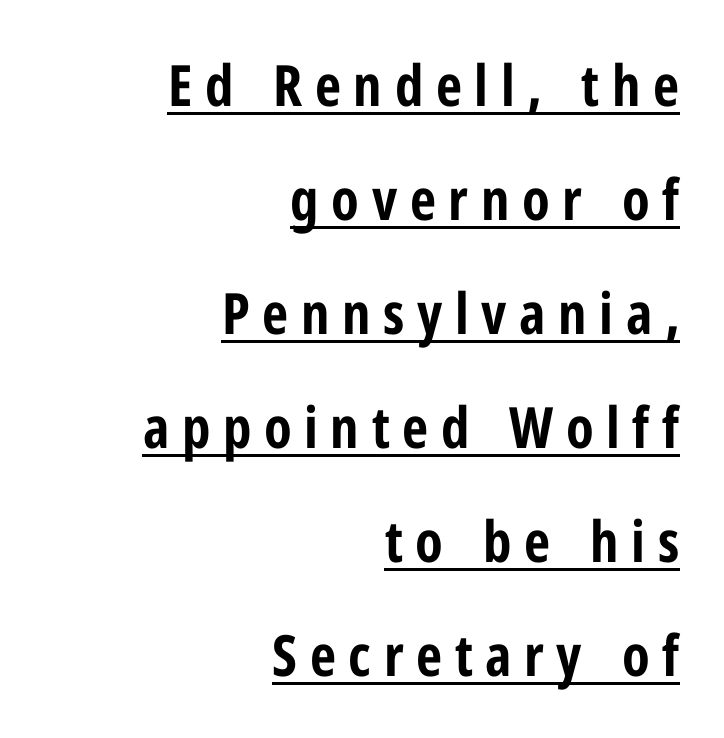
The image shows 57 px bold, condensed sans-serif type, upright; set right-aligned, loose line spacing (2.0x), unusually wide letter spacing (+0.22 em), underlined; low stroke contrast and a medium x-height.
